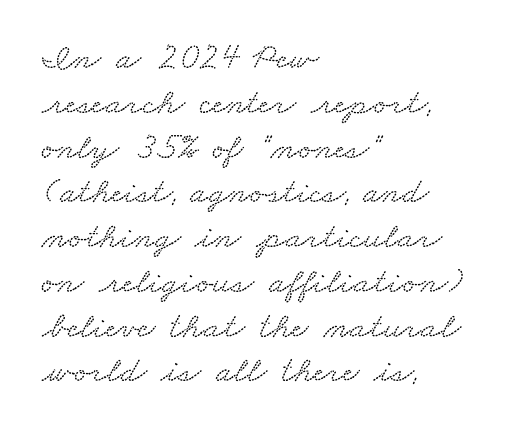
The image shows 37 px wide serif type; set left-aligned, line spacing 1.21x, normal letter spacing, not underlined; medium stroke contrast and a small x-height.
